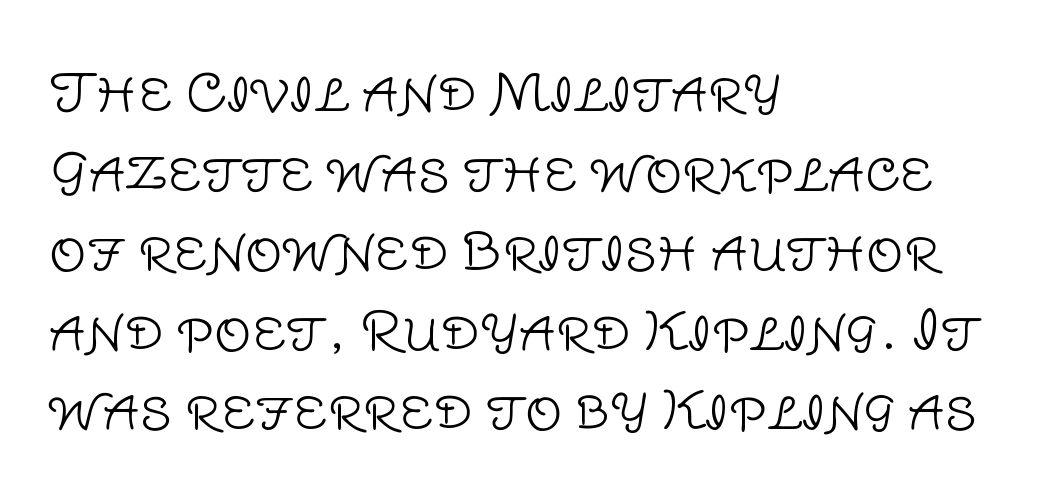
The image shows 52 px light sans-serif type; set left-aligned, normal line spacing (1.53x), normal letter spacing, not underlined; low stroke contrast and a large x-height.
